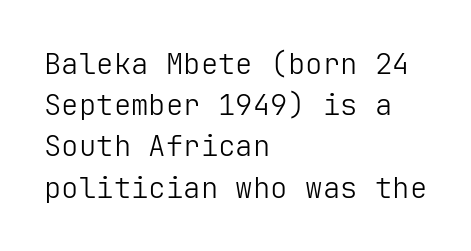
Descenders hang freely into open space. Weight: in the light-to-regular range. The glyphs in this specimen are sans serif. Leftover space on each line is placed entirely after the last word. You can tell it's not italic because the verticals are truly vertical.
